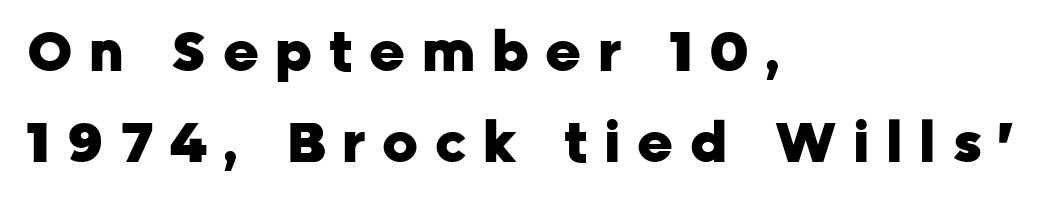
The image shows 55 px heavy sans-serif type, upright; set left-aligned, normal line spacing (1.66x), unusually wide letter spacing (+0.3 em), not underlined; low stroke contrast and a medium x-height.
